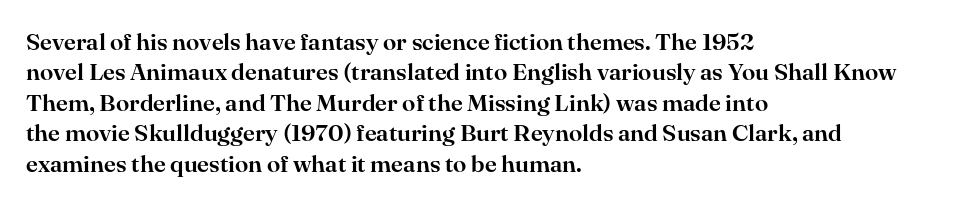
Unmarked baselines from the first word to the last. Short and long lines alike share a common starting point at left. The horizontal fit of the characters is conventional and even. Leading matches the norm, producing a regular column. In terms of posture, this sample is upright.
